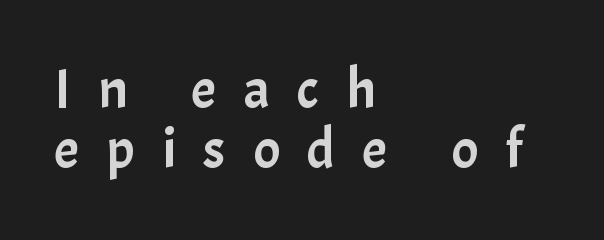
The image shows 56 px sans-serif type, upright; set left-aligned, tight line spacing (1.07x), unusually wide letter spacing (+0.49 em), not underlined; low stroke contrast and a medium x-height.
